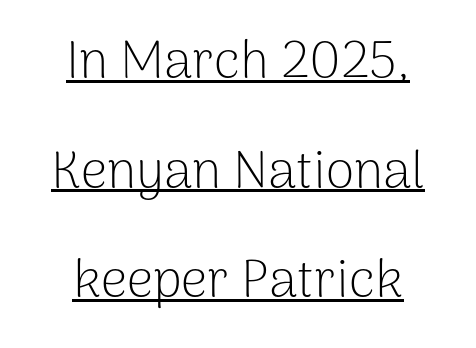
Q: Is the text bold? A: No.
Q: Is the text italic (slanted)? A: No, it is upright.
Q: Is the typeface a serif or a sans-serif typeface? A: Sans-serif.
Q: Is the text underlined? A: Yes.
Q: How is the paragraph aligned? A: Centered.
Q: Is the spacing between letters normal or unusually wide? A: Normal.
Q: Is the spacing between lines tight, normal or loose? A: Loose.
Q: Width (condensed, normal, or wide)? A: Normal.
Q: Stroke contrast? A: Low.
Q: x-height? A: Medium.
Q: Monospaced? A: No.
